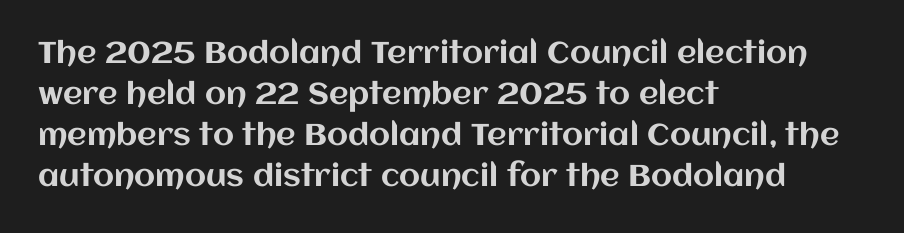
{"italic": "no", "width": "normal", "stroke_contrast": "medium", "x_height": "large", "monospaced": "no", "underline": "no", "align": "left", "line_spacing": "normal", "line_spacing_ratio": 1.37, "letter_spacing": "normal", "letter_spacing_em": 0.0, "glyph_px": 30}
